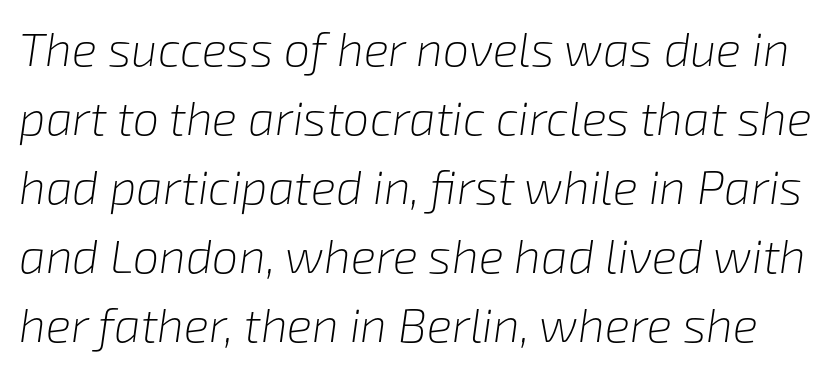
The image shows 47 px light type, italic (leaning right); set normal line spacing (1.47x), normal letter spacing, not underlined; low stroke contrast and a medium x-height.
